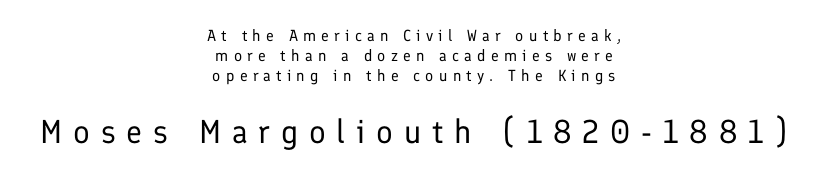
{"serif": "no", "italic": "no", "bold": "no", "weight": "regular", "width": "normal", "stroke_contrast": "low", "x_height": "medium", "monospaced": "no", "underline": "no", "align": "center", "line_spacing_ratio": 1.24, "letter_spacing": "wide", "letter_spacing_em": 0.33, "larger_block": "second", "size_ratio": 2.06, "glyph_px": 33}
